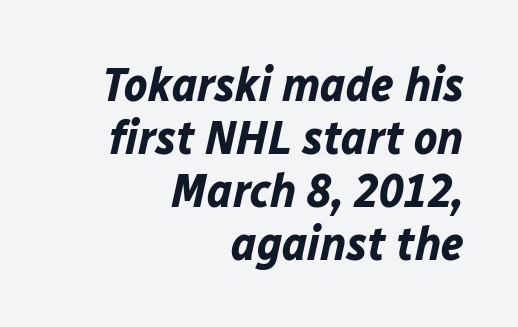
The letters advance in unequal steps, a hallmark of proportional type. The type is set solid horizontally, with unmodified tracking. Each row of text sits above clean, open space. Notice how descenders almost collide with the ascenders below — that's tight leading.
